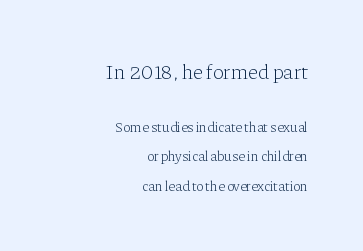
Vertical strokes here are truly vertical. This sample trades compactness for vertical openness between lines. These glyphs show unthickened strokes, regular width or finer. All the whitespace from short lines collects on the left. A bare baseline throughout the passage. Here the glyphs are tracked normally, forming tight word shapes.
